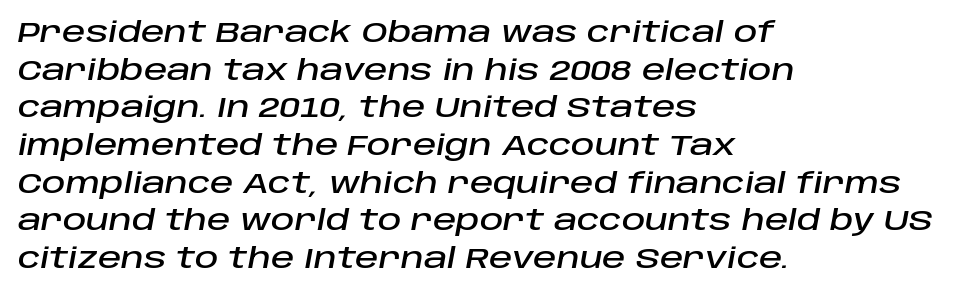
{"italic": "yes", "lean": "right", "slant_degrees": 10, "width": "normal", "stroke_contrast": "low", "x_height": "large", "monospaced": "no", "underline": "no", "align": "left", "line_spacing": "normal", "line_spacing_ratio": 1.3, "letter_spacing": "normal", "letter_spacing_em": 0.0, "glyph_px": 29}
